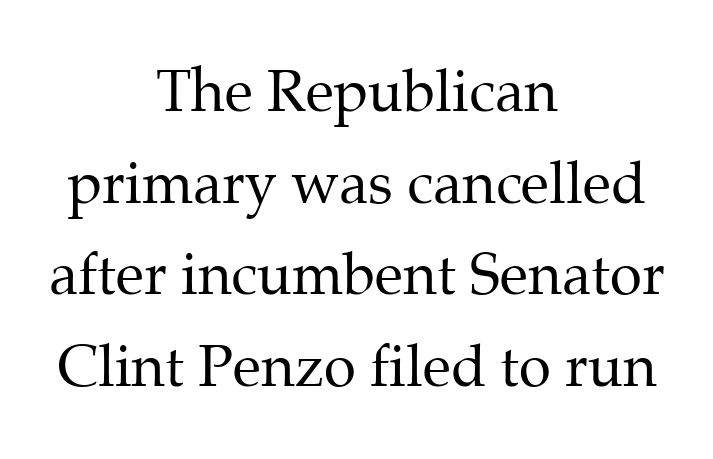
The image shows 58 px regular-weight serif type, upright; set centered, normal line spacing (1.58x), normal letter spacing, not underlined; medium stroke contrast and a medium x-height.
